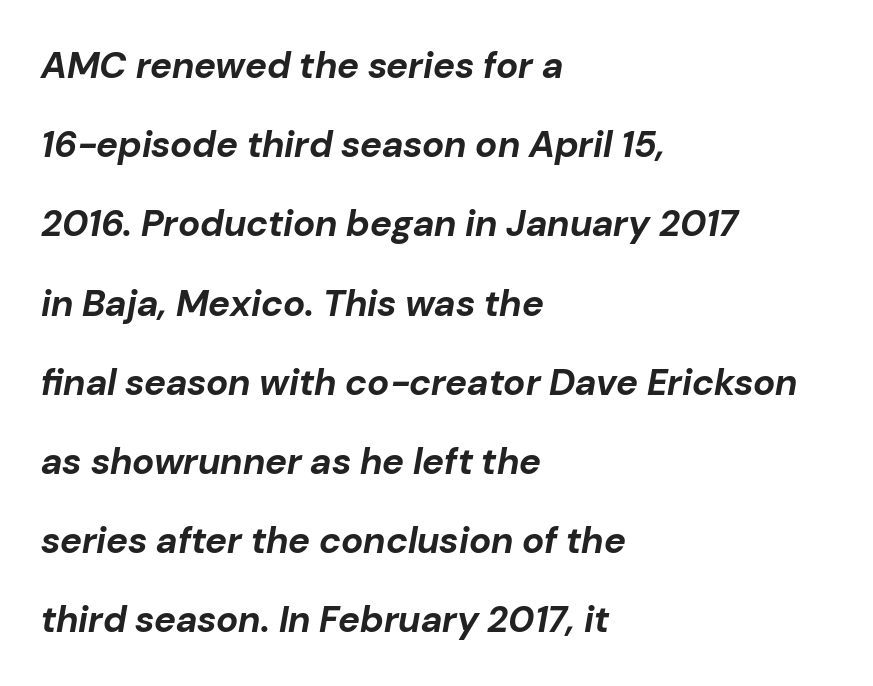
Q: Is the text bold? A: Yes.
Q: Is the text italic (slanted)? A: Yes, it leans right by about 10 degrees.
Q: Is the text underlined? A: No.
Q: How is the paragraph aligned? A: Left-aligned.
Q: Is the spacing between letters normal or unusually wide? A: Normal.
Q: Is the spacing between lines tight, normal or loose? A: Loose.
Q: Width (condensed, normal, or wide)? A: Normal.
Q: Stroke contrast? A: Low.
Q: x-height? A: Medium.
Q: Monospaced? A: No.
